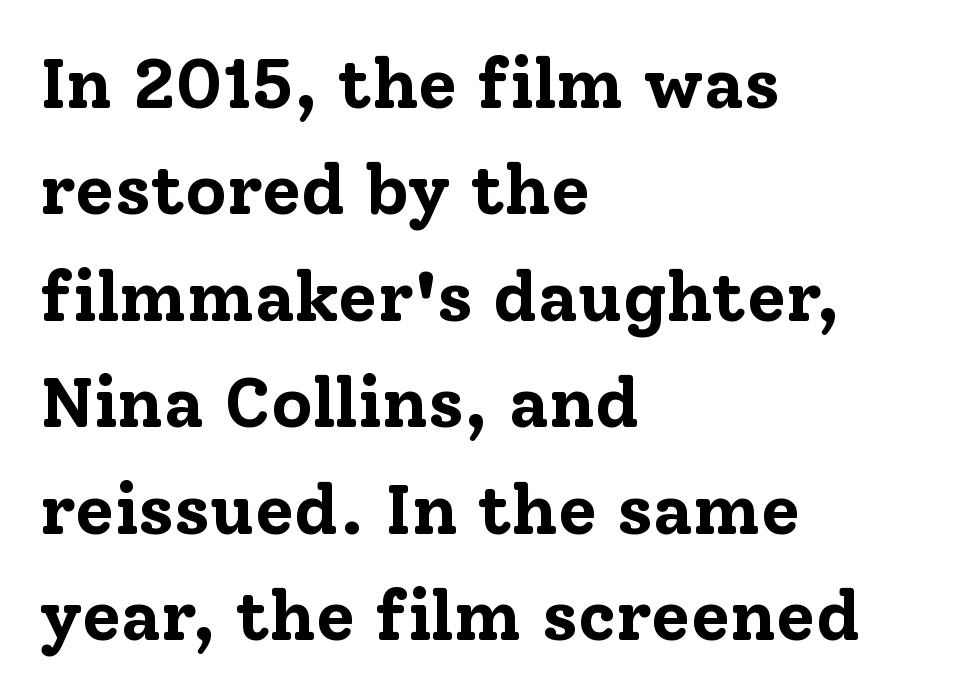
{"serif": "yes", "italic": "no", "bold": "yes", "weight": "bold", "width": "normal", "stroke_contrast": "low", "x_height": "medium", "monospaced": "no", "underline": "no", "align": "left", "line_spacing": "normal", "line_spacing_ratio": 1.5, "letter_spacing": "normal", "letter_spacing_em": 0.0, "glyph_px": 71}
